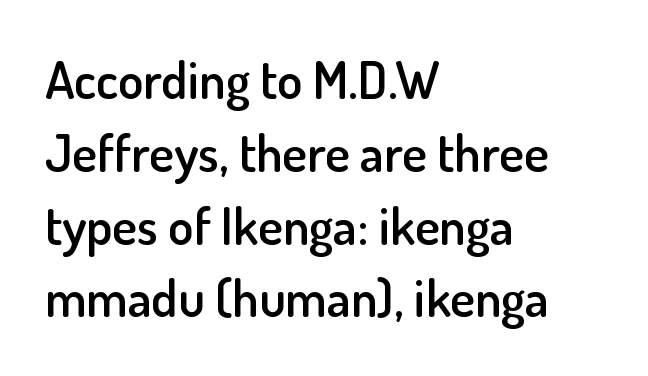
Q: Is the text bold? A: Semi-bold.
Q: Is the text italic (slanted)? A: No, it is upright.
Q: Is the typeface a serif or a sans-serif typeface? A: Sans-serif.
Q: Is the text underlined? A: No.
Q: How is the paragraph aligned? A: Left-aligned.
Q: Is the spacing between letters normal or unusually wide? A: Normal.
Q: Is the spacing between lines tight, normal or loose? A: Normal.
Q: Width (condensed, normal, or wide)? A: Normal.
Q: Stroke contrast? A: Low.
Q: x-height? A: Small.
Q: Monospaced? A: No.
